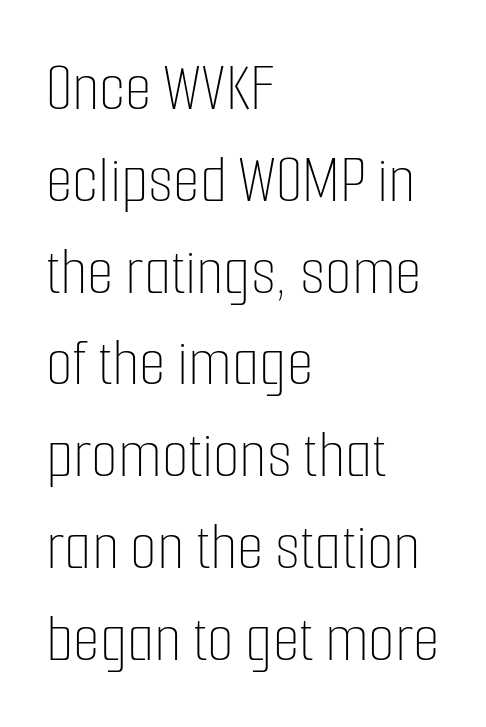
{"italic": "no", "bold": "no", "weight": "thin", "width": "condensed", "stroke_contrast": "low", "x_height": "medium", "monospaced": "no", "underline": "no", "align": "left", "line_spacing": "normal", "line_spacing_ratio": 1.33, "letter_spacing": "normal", "letter_spacing_em": 0.0, "glyph_px": 69}
